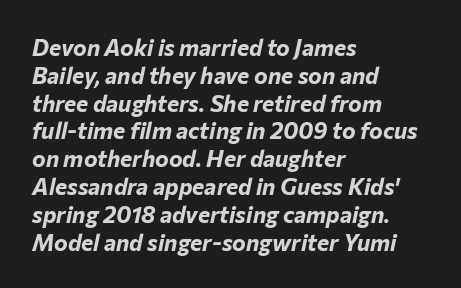
Q: Is the text bold? A: Yes.
Q: Is the text italic (slanted)? A: Yes, it leans right by about 12 degrees.
Q: Is the text underlined? A: No.
Q: How is the paragraph aligned? A: Left-aligned.
Q: Is the spacing between letters normal or unusually wide? A: Normal.
